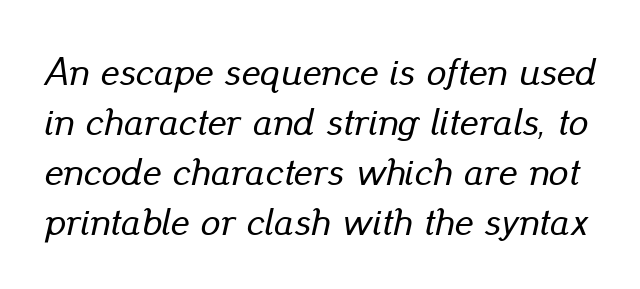
{"italic": "yes", "lean": "right", "slant_degrees": 13, "width": "normal", "stroke_contrast": "low", "x_height": "small", "monospaced": "no", "underline": "no", "line_spacing": "normal", "line_spacing_ratio": 1.28, "letter_spacing": "normal", "letter_spacing_em": 0.0, "glyph_px": 39}
